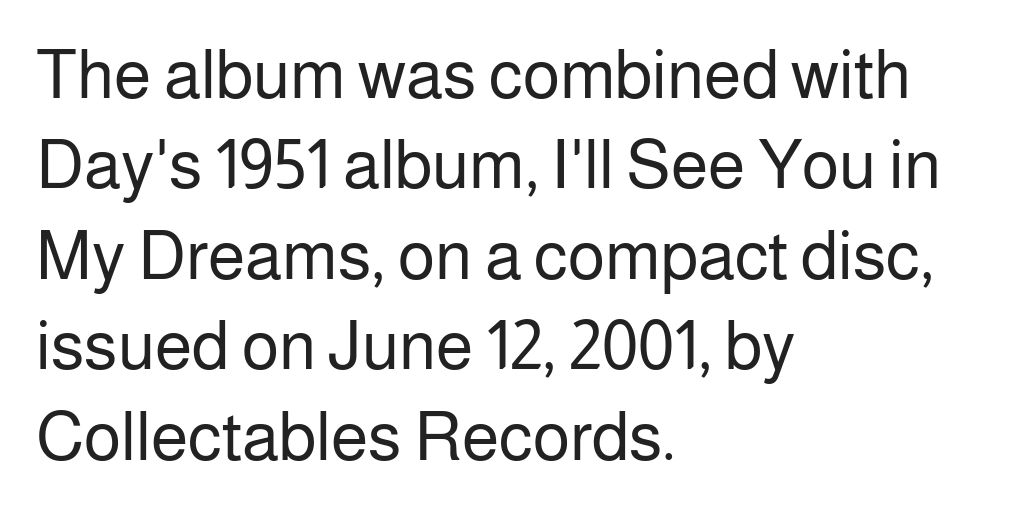
Q: Is the text bold? A: No.
Q: Is the text italic (slanted)? A: No, it is upright.
Q: Is the typeface a serif or a sans-serif typeface? A: Sans-serif.
Q: Is the text underlined? A: No.
Q: How is the paragraph aligned? A: Left-aligned.
Q: Is the spacing between letters normal or unusually wide? A: Normal.
Q: Is the spacing between lines tight, normal or loose? A: Normal.
Q: Width (condensed, normal, or wide)? A: Normal.
Q: Stroke contrast? A: Low.
Q: x-height? A: Medium.
Q: Monospaced? A: No.
